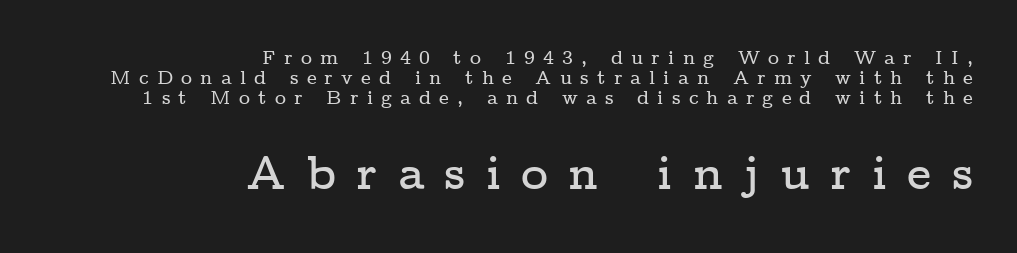
{"serif": "yes", "italic": "no", "width": "wide", "stroke_contrast": "low", "x_height": "medium", "monospaced": "no", "underline": "no", "align": "right", "line_spacing": "tight", "line_spacing_ratio": 1.05, "letter_spacing": "wide", "letter_spacing_em": 0.43, "larger_block": "second", "size_ratio": 2.47, "glyph_px": 47}
